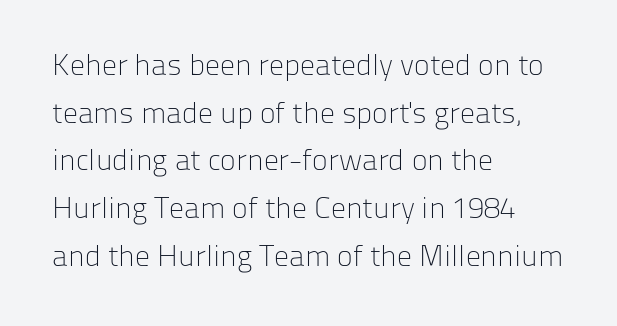
{"serif": "no", "italic": "no", "bold": "no", "weight": "light", "width": "normal", "stroke_contrast": "low", "x_height": "medium", "monospaced": "no", "underline": "no", "align": "left", "line_spacing": "normal", "line_spacing_ratio": 1.59, "letter_spacing": "normal", "letter_spacing_em": 0.0, "glyph_px": 30}
